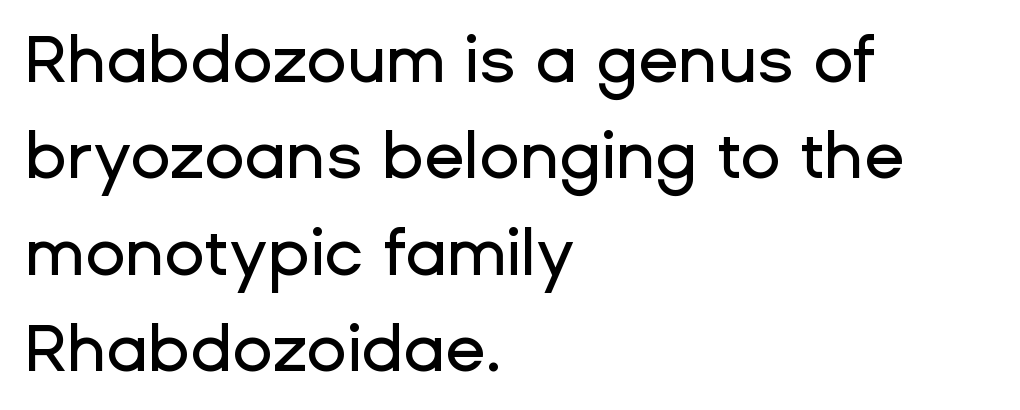
{"serif": "no", "italic": "no", "width": "normal", "stroke_contrast": "low", "x_height": "medium", "monospaced": "no", "underline": "no", "align": "left", "line_spacing": "normal", "line_spacing_ratio": 1.46, "letter_spacing": "normal", "letter_spacing_em": 0.0, "glyph_px": 66}
